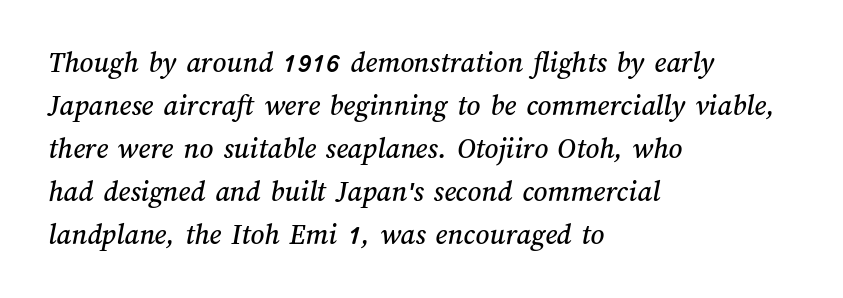
{"width": "normal", "stroke_contrast": "medium", "x_height": "medium", "monospaced": "no", "underline": "no", "align": "left", "line_spacing": "normal", "line_spacing_ratio": 1.43, "letter_spacing": "normal", "letter_spacing_em": 0.0, "glyph_px": 30}
